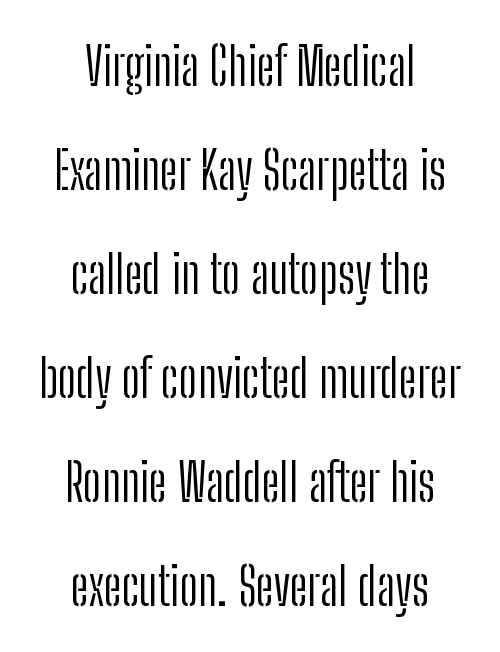
{"serif": "no", "italic": "no", "bold": "no", "weight": "light", "width": "condensed", "stroke_contrast": "low", "x_height": "medium", "monospaced": "no", "underline": "no", "align": "center", "line_spacing": "loose", "line_spacing_ratio": 2.0, "letter_spacing": "normal", "letter_spacing_em": 0.0, "glyph_px": 52}
